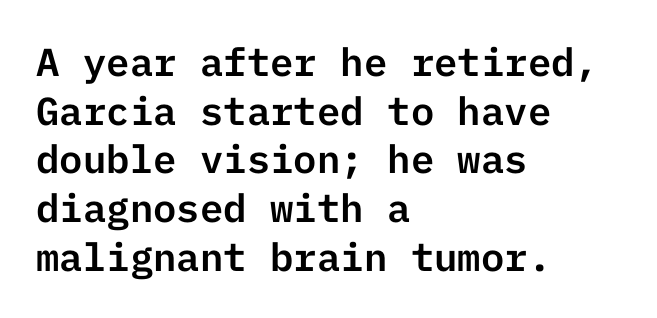
Q: Is the text italic (slanted)? A: No, it is upright.
Q: Is the typeface a serif or a sans-serif typeface? A: Sans-serif.
Q: Is the text underlined? A: No.
Q: How is the paragraph aligned? A: Left-aligned.
Q: Is the spacing between letters normal or unusually wide? A: Normal.
Q: Is the spacing between lines tight, normal or loose? A: Normal.
Q: Width (condensed, normal, or wide)? A: Normal.
Q: Stroke contrast? A: Low.
Q: x-height? A: Medium.
